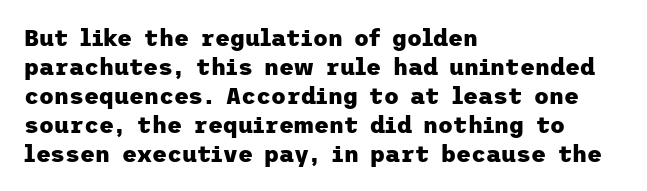
The image shows 23 px bold type, upright; set left-aligned, normal line spacing (1.26x), normal letter spacing, not underlined.
